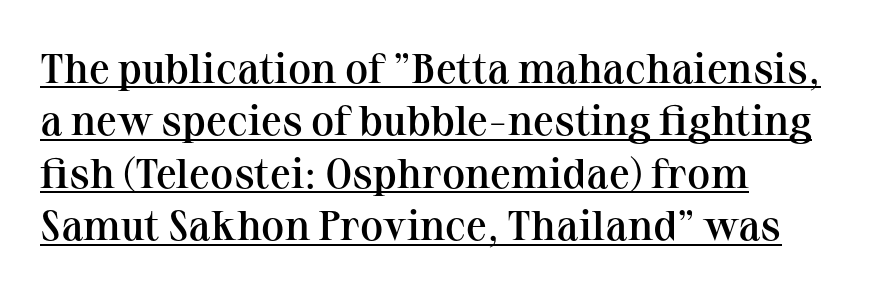
How heavy is the stroke? Medium-heavy — a semibold, shy of bold. Compared with undecorated copy, this sample adds a rule below the words. To sum up the face: it has serifs. You can tell it's not italic because the verticals are truly vertical. The face used here is proportionally spaced, like ordinary book or web type.
